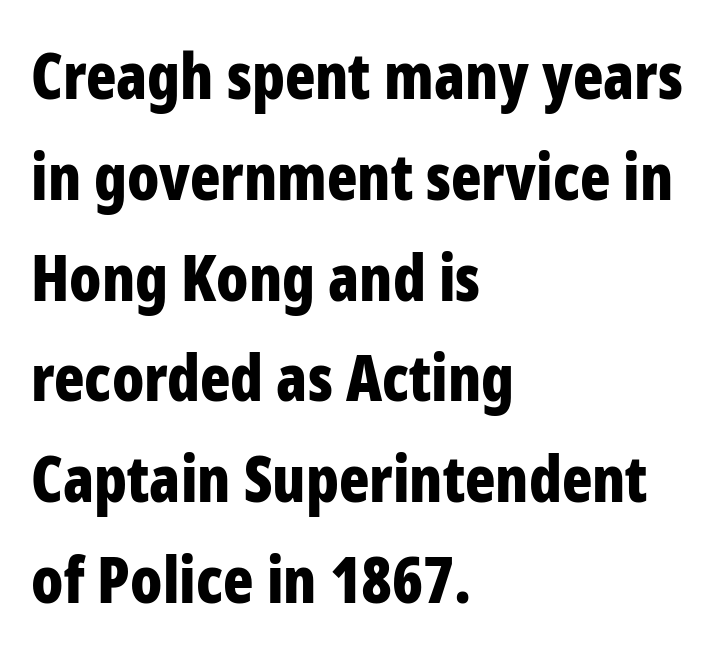
Quick note: underline off. Nope, not italic — everything's standing straight. This sample has the flowing, uneven cadence of proportional lettering. The characters display no serif detailing; their extremities are plain.
